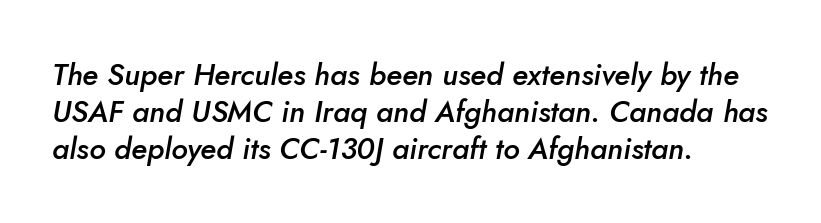
Q: Is the text bold? A: Semi-bold.
Q: Is the text italic (slanted)? A: Yes, it leans right by about 5 degrees.
Q: Is the text underlined? A: No.
Q: How is the paragraph aligned? A: Left-aligned.
Q: Is the spacing between letters normal or unusually wide? A: Normal.
Q: Width (condensed, normal, or wide)? A: Normal.
Q: Stroke contrast? A: Low.
Q: x-height? A: Small.
Q: Monospaced? A: No.
